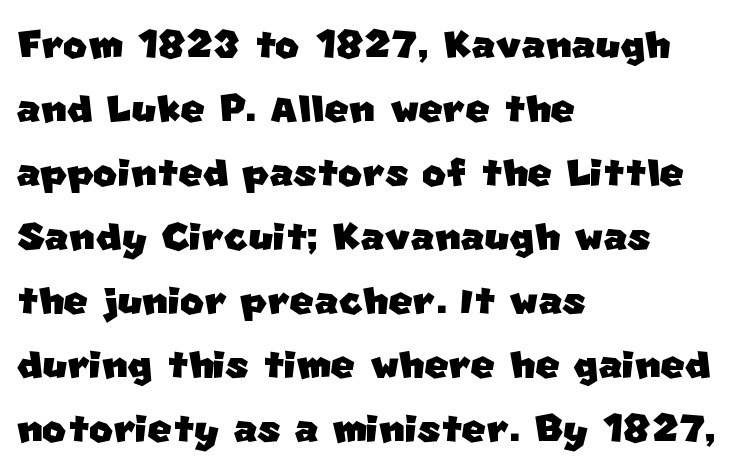
{"serif": "no", "width": "normal", "stroke_contrast": "low", "x_height": "large", "monospaced": "no", "underline": "no", "align": "left", "line_spacing_ratio": 1.23, "letter_spacing": "normal", "letter_spacing_em": 0.0, "glyph_px": 52}
